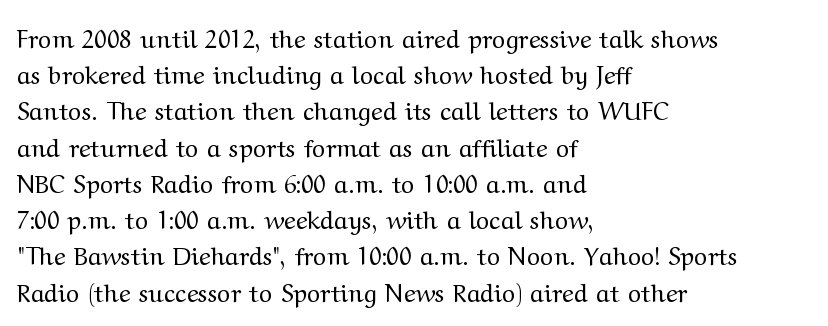
The image shows 25 px text type, upright; set left-aligned, normal line spacing (1.45x), normal letter spacing, not underlined.
